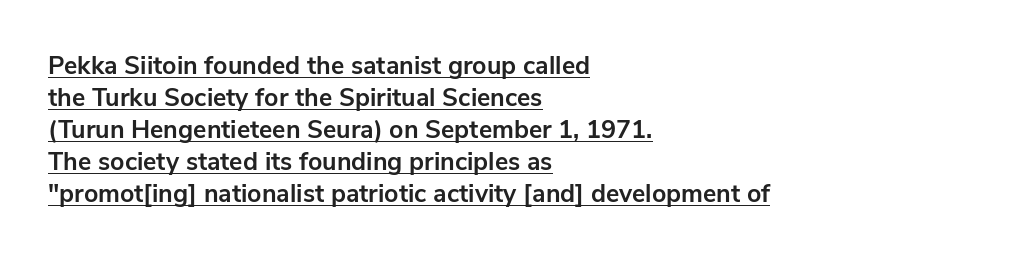
In CSS terms this would be text-align: left. Whoever set this chose a conventional vertical rhythm. The letters stand upright; this is a roman face. The tracking reads as untouched default to a designer's eye. The lettering is marked with a stroke running underneath it. The typesetting leans heavy: a genuine bold.
